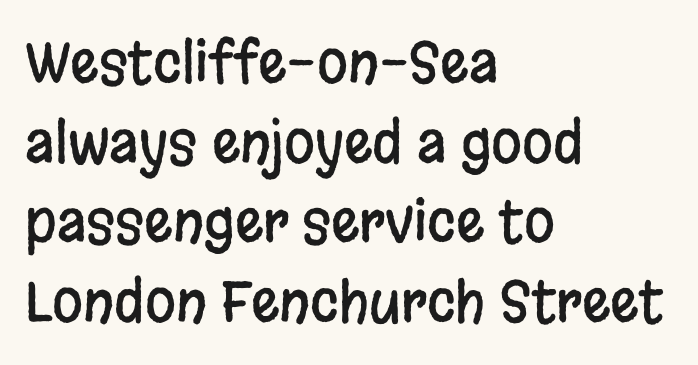
The image shows 56 px condensed sans-serif type, upright; set left-aligned, normal line spacing (1.42x), normal letter spacing, not underlined; low stroke contrast and a large x-height.
